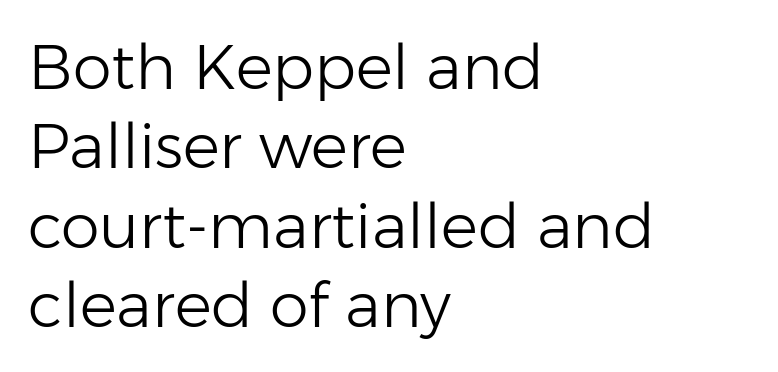
Q: Is the text bold? A: No.
Q: Is the text italic (slanted)? A: No, it is upright.
Q: Is the typeface a serif or a sans-serif typeface? A: Sans-serif.
Q: Is the text underlined? A: No.
Q: How is the paragraph aligned? A: Left-aligned.
Q: Is the spacing between letters normal or unusually wide? A: Normal.
Q: Is the spacing between lines tight, normal or loose? A: Normal.
Q: Width (condensed, normal, or wide)? A: Normal.
Q: Stroke contrast? A: Low.
Q: x-height? A: Medium.
Q: Monospaced? A: No.
